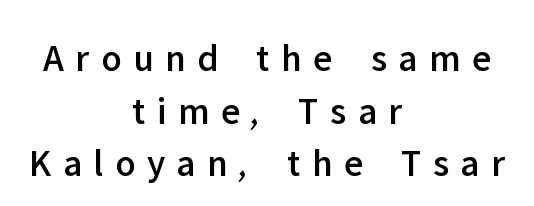
{"serif": "no", "italic": "no", "width": "normal", "stroke_contrast": "low", "x_height": "medium", "monospaced": "no", "underline": "no", "align": "center", "line_spacing": "normal", "line_spacing_ratio": 1.35, "letter_spacing": "wide", "letter_spacing_em": 0.29, "glyph_px": 39}
